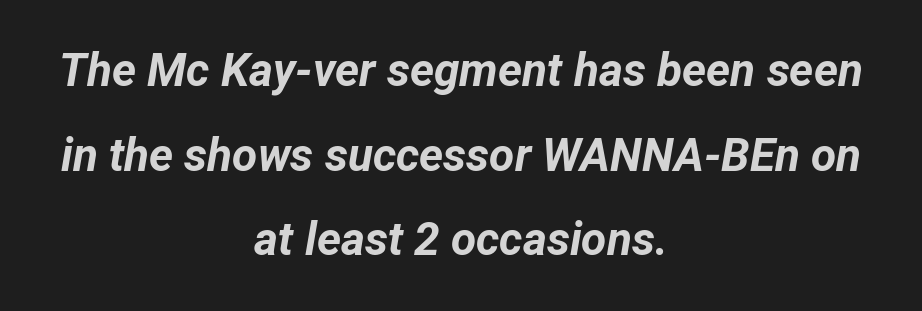
The image shows 46 px bold type, italic (leaning right); set centered, line spacing 1.84x, normal letter spacing, not underlined; low stroke contrast and a medium x-height.
